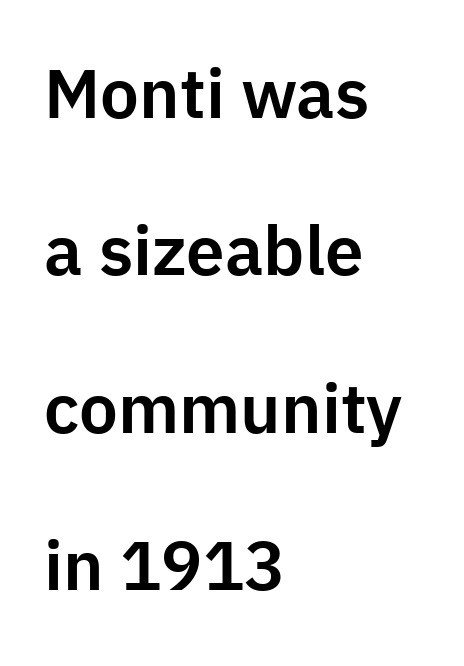
{"serif": "no", "italic": "no", "width": "normal", "stroke_contrast": "low", "x_height": "medium", "monospaced": "no", "underline": "no", "align": "left", "line_spacing": "loose", "line_spacing_ratio": 2.28, "letter_spacing": "normal", "letter_spacing_em": 0.0, "glyph_px": 69}
